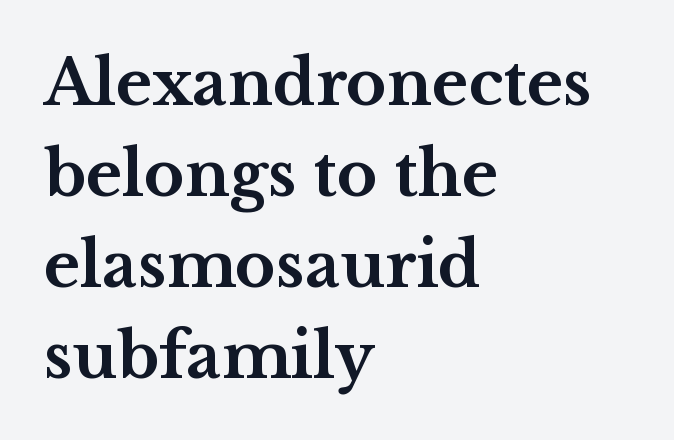
The passage shown is typeset with a serif family. Summary of weight: heavy, a full bold. The face used here is proportionally spaced, like ordinary book or web type. Compared with a centered layout, this one pins lines to the left instead. Do the letters lean? They stand straight. The designer left line spacing at the default.
